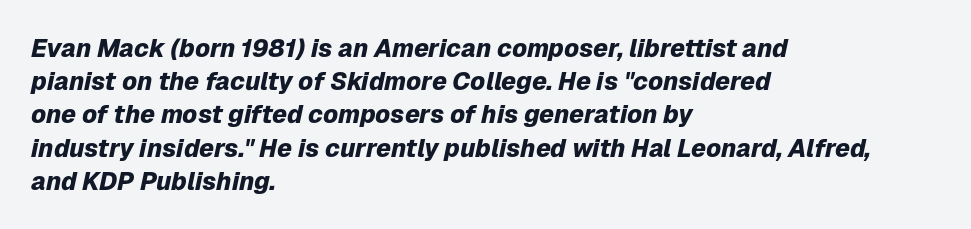
Q: Is the text bold? A: Yes.
Q: Is the text italic (slanted)? A: Yes, it leans right by about 12 degrees.
Q: Is the text underlined? A: No.
Q: How is the paragraph aligned? A: Left-aligned.
Q: Is the spacing between letters normal or unusually wide? A: Normal.
Q: Is the spacing between lines tight, normal or loose? A: Normal.
